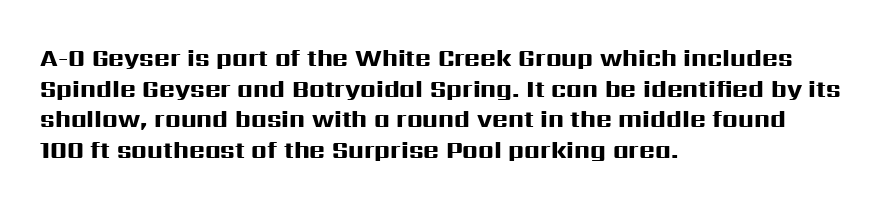
{"italic": "no", "bold": "yes", "underline": "no", "align": "left", "line_spacing": "normal", "line_spacing_ratio": 1.28, "letter_spacing": "normal", "letter_spacing_em": 0.0, "glyph_px": 24}
